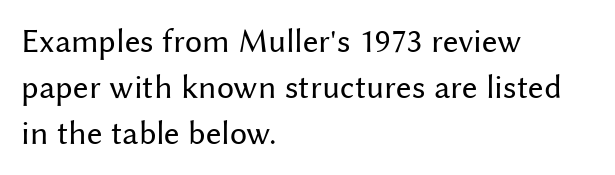
The image shows 34 px regular-weight sans-serif type, upright; set left-aligned, normal line spacing (1.36x), normal letter spacing, not underlined; medium stroke contrast and a medium x-height.
